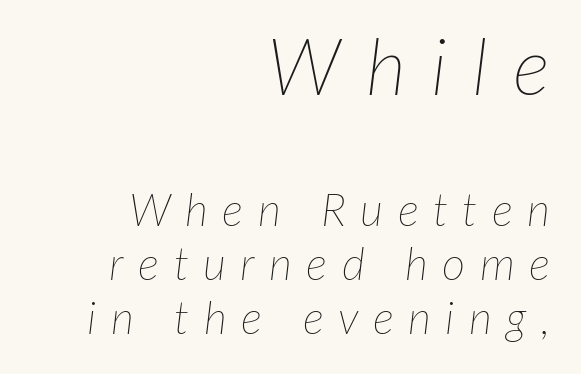
Which of the two is more prominent by size? The first, at the top. The letterforms stand isolated, each surrounded by extra space. Think of a printed novel: that variable character pitch is what you see here. No letter is thick-stroked: the sample isn't bold. The letters are slanted; this is an italic face. The foot of each line stays bare and open.
